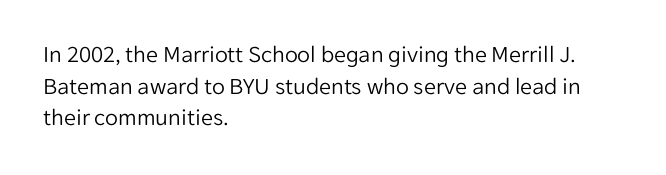
Q: Is the text bold? A: No.
Q: Is the text italic (slanted)? A: No, it is upright.
Q: Is the text underlined? A: No.
Q: How is the paragraph aligned? A: Left-aligned.
Q: Is the spacing between letters normal or unusually wide? A: Normal.
Q: Is the spacing between lines tight, normal or loose? A: Normal.
